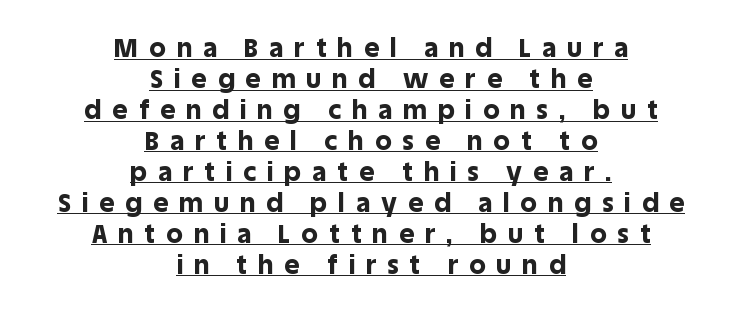
Q: Is the text bold? A: Yes.
Q: Is the text italic (slanted)? A: No, it is upright.
Q: Is the text underlined? A: Yes.
Q: How is the paragraph aligned? A: Centered.
Q: Is the spacing between letters normal or unusually wide? A: Unusually wide.
